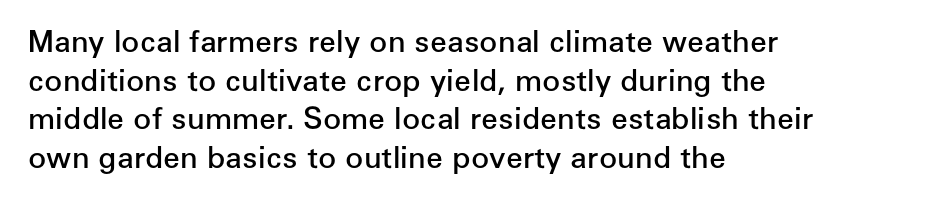
Q: Is the text bold? A: Semi-bold.
Q: Is the text italic (slanted)? A: No, it is upright.
Q: Is the typeface a serif or a sans-serif typeface? A: Sans-serif.
Q: Is the text underlined? A: No.
Q: How is the paragraph aligned? A: Left-aligned.
Q: Is the spacing between letters normal or unusually wide? A: Normal.
Q: Is the spacing between lines tight, normal or loose? A: Normal.
Q: Width (condensed, normal, or wide)? A: Normal.
Q: Stroke contrast? A: Low.
Q: x-height? A: Medium.
Q: Monospaced? A: No.
